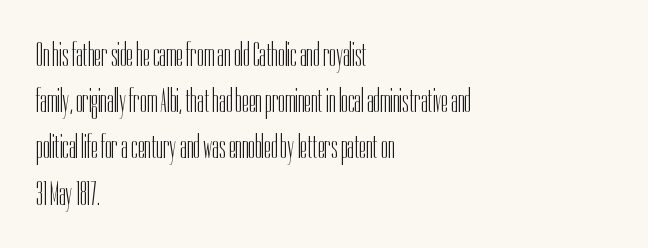
Q: Is the text bold? A: No.
Q: Is the text italic (slanted)? A: No, it is upright.
Q: Is the typeface a serif or a sans-serif typeface? A: Sans-serif.
Q: Is the text underlined? A: No.
Q: How is the paragraph aligned? A: Left-aligned.
Q: Is the spacing between letters normal or unusually wide? A: Normal.
Q: Is the spacing between lines tight, normal or loose? A: Normal.
Q: Width (condensed, normal, or wide)? A: Condensed.
Q: Stroke contrast? A: Low.
Q: x-height? A: Medium.
Q: Monospaced? A: No.
